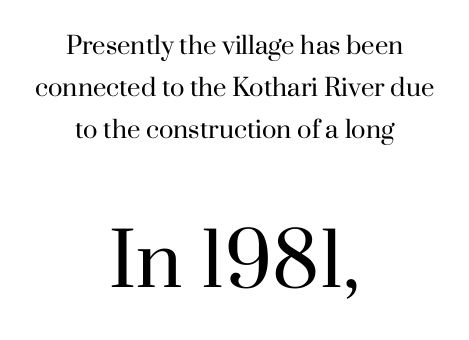
The image shows 73 px regular-weight serif type, upright; set centered, line spacing 1.74x, normal letter spacing, not underlined; the second (bottom) block is 3.04x larger; high stroke contrast and a small x-height.
